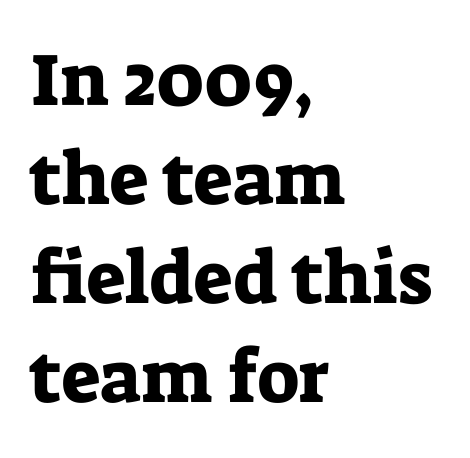
Leftover space on each line is placed entirely after the last word. Nope, not italic — everything's standing straight. The space between consecutive lines is moderate. Regarding serifs, this sample has them. A bare baseline throughout the passage.
